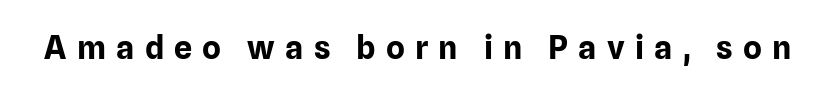
The image shows 32 px bold sans-serif type, upright; set unusually wide letter spacing (+0.32 em), not underlined; low stroke contrast and a medium x-height.
